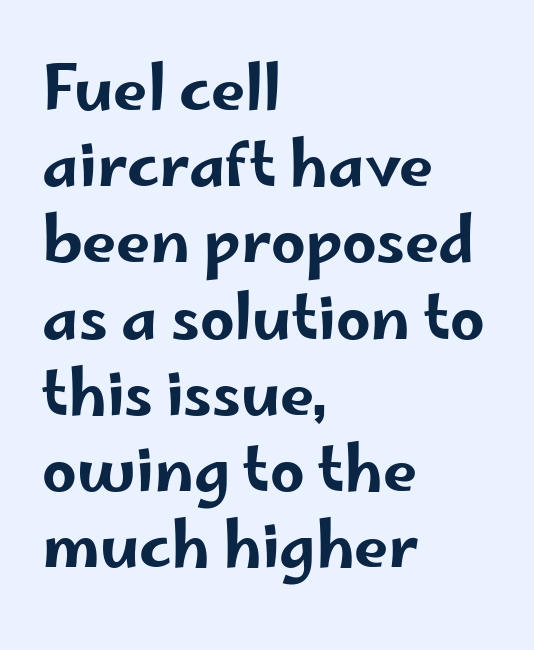
The specimen reads as upright at a glance. The compositor pushed each line to the left boundary. The face used here is proportionally spaced, like ordinary book or web type. The space directly below the letters is spotless. Classification — sans serif. Reading down the column, the eye jumps a familiar distance to each next line.
